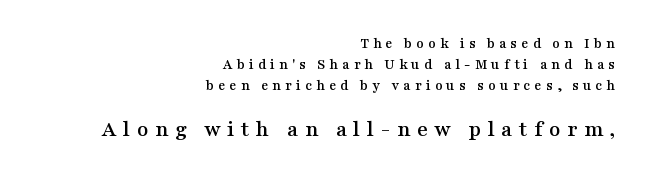
{"italic": "no", "underline": "no", "align": "right", "line_spacing": "normal", "line_spacing_ratio": 1.4, "letter_spacing": "wide", "letter_spacing_em": 0.28, "larger_block": "second", "size_ratio": 1.53, "glyph_px": 23}
